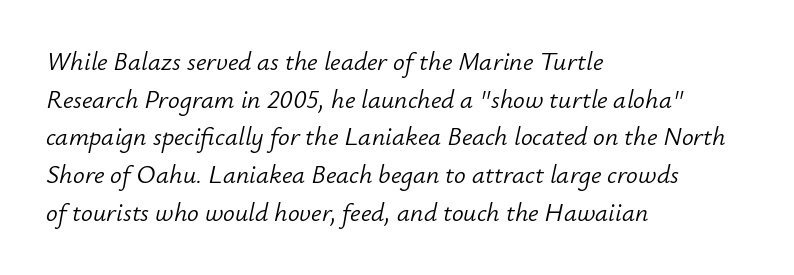
{"italic": "yes", "lean": "right", "slant_degrees": 12, "bold": "no", "underline": "no", "align": "left", "line_spacing": "normal", "line_spacing_ratio": 1.45, "letter_spacing": "normal", "letter_spacing_em": 0.0, "glyph_px": 26}
